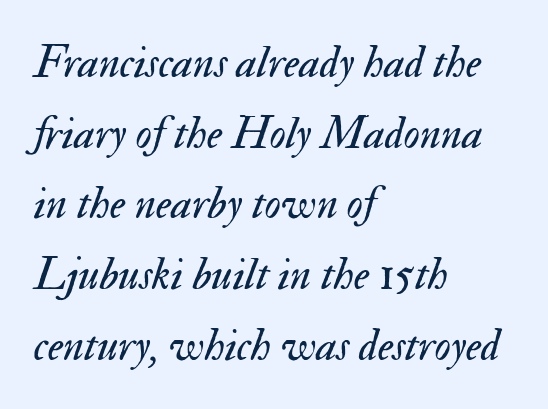
These lines stack with their left ends in a neat column. In terms of leading, this rendering sits right in the middle. Proportional: the letters do not fall into vertical columns. Vertical stems look standard width or narrower in stroke. There's an unmistakable incline to the writing here. The string is rendered with underlining switched off.
